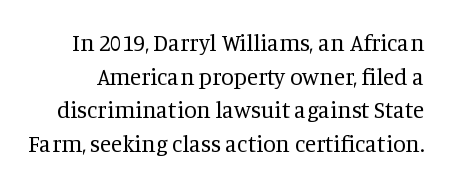
The image shows 23 px text type, upright; set normal line spacing (1.46x), normal letter spacing, not underlined.
